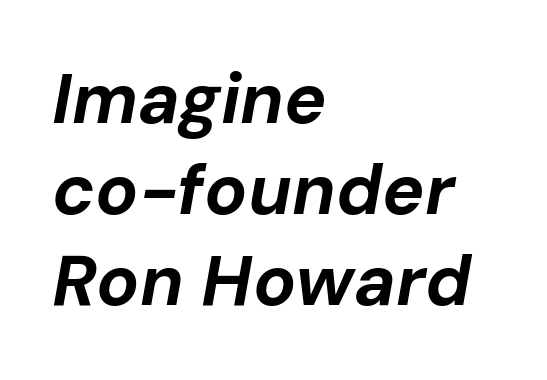
{"italic": "yes", "lean": "right", "slant_degrees": 10, "bold": "yes", "weight": "bold", "width": "normal", "stroke_contrast": "low", "x_height": "medium", "monospaced": "no", "underline": "no", "align": "left", "line_spacing": "normal", "line_spacing_ratio": 1.28, "letter_spacing": "normal", "letter_spacing_em": 0.0, "glyph_px": 71}
